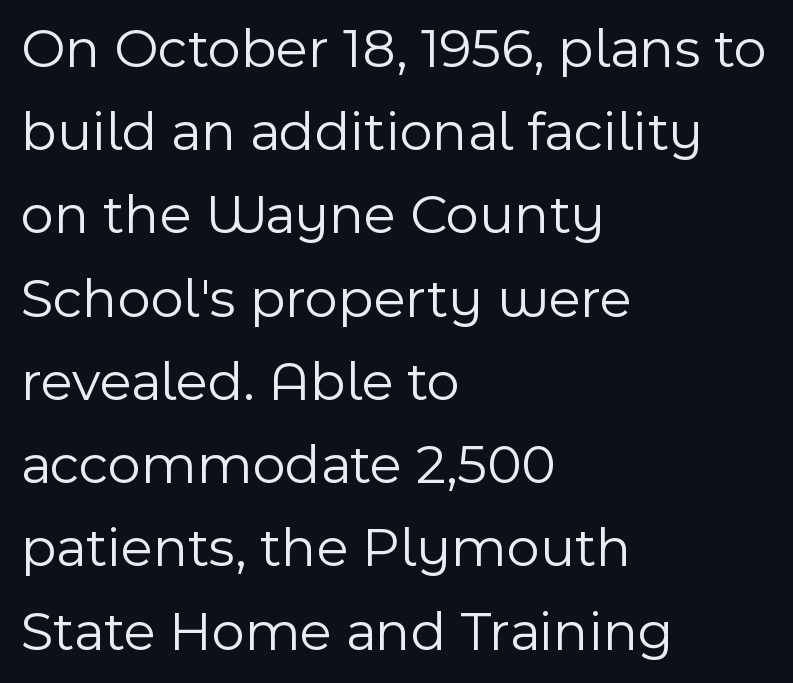
No extra tracking has been applied to these lines. Font category for this specimen: sans-serif. The string is rendered with underlining switched off. Unlike italic type, these characters show no tilt at all. Unbolded letterforms with no extra heft.
